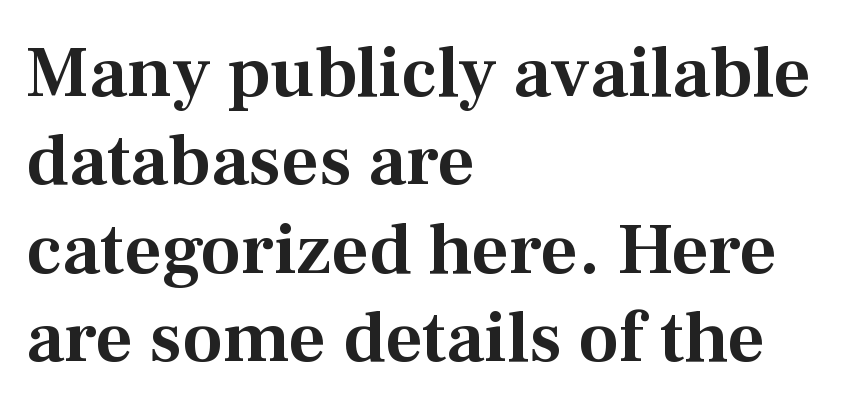
{"serif": "yes", "italic": "no", "width": "normal", "stroke_contrast": "medium", "x_height": "medium", "monospaced": "no", "underline": "no", "align": "left", "line_spacing_ratio": 1.21, "letter_spacing": "normal", "letter_spacing_em": 0.0, "glyph_px": 73}
